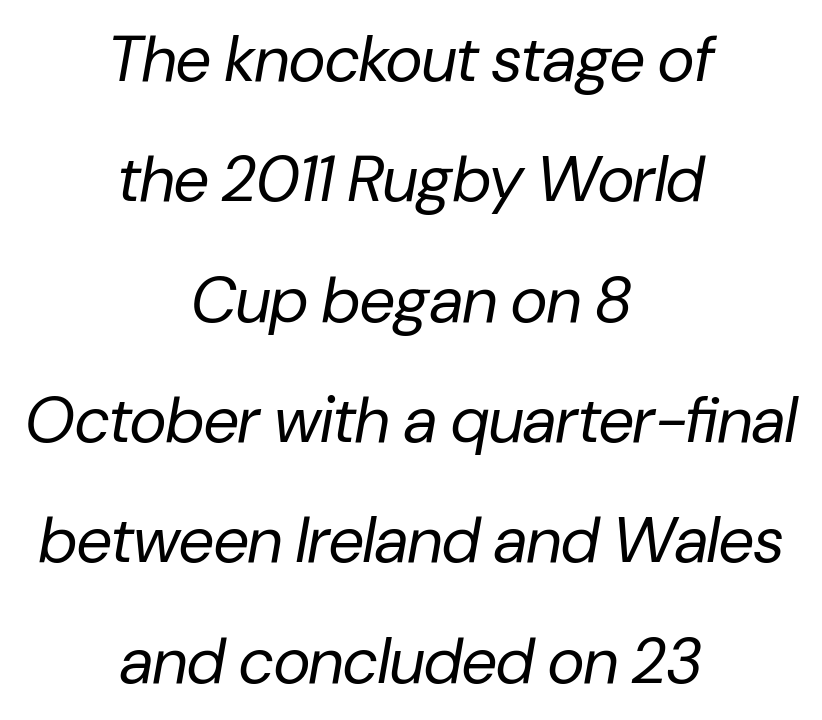
The paragraph has two soft edges and a firm central axis. These lines were composed using italics. The area under the type is left untouched. This reads as an unemphasized weight, regular at the heaviest.
